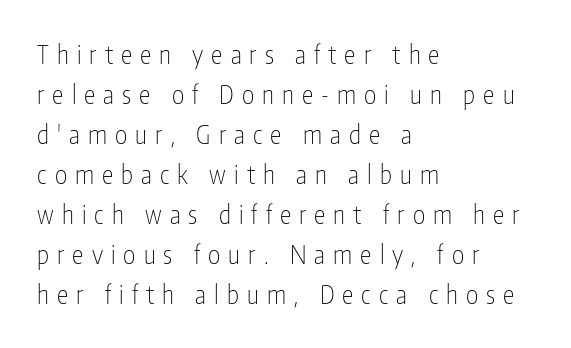
The image shows 26 px text type, upright; set left-aligned, normal line spacing (1.54x), unusually wide letter spacing (+0.31 em), not underlined.
